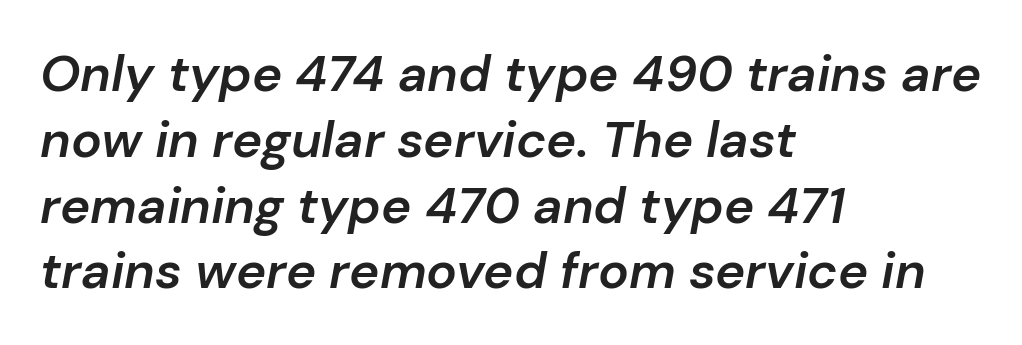
The rendering uses a semibold face; strokes are thickened but not to full bold. An italicized treatment has been applied to the whole sample. The glyphs are unaccompanied by any horizontal stroke below them. The rendering anchors every line to the left-hand side.
